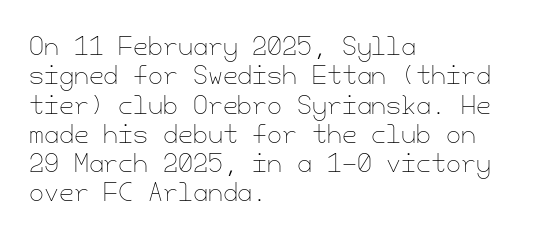
Notice how the stems are strictly vertical — no italics here. Standard letterfit; no display-style spreading of the glyphs. The space beneath each line is pristine and unruled. Counters stay open thanks to moderate or lighter strokes. A classic flush-left, rag-right setting is used for this passage.
